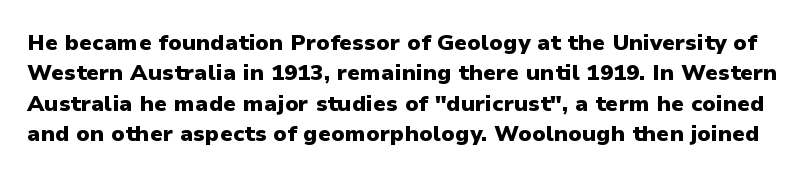
The image shows 22 px bold type, upright; set normal line spacing (1.38x), normal letter spacing, not underlined.
